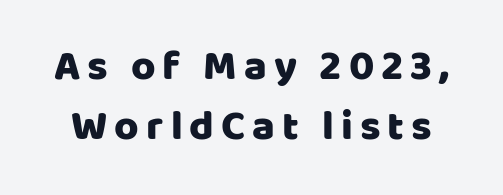
{"serif": "no", "italic": "no", "width": "normal", "stroke_contrast": "low", "x_height": "large", "monospaced": "no", "underline": "no", "line_spacing": "normal", "line_spacing_ratio": 1.43, "glyph_px": 42}
